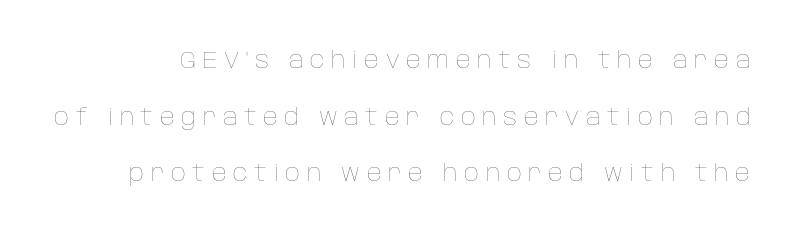
{"italic": "no", "bold": "no", "underline": "no", "line_spacing": "loose", "line_spacing_ratio": 2.46, "letter_spacing": "wide", "letter_spacing_em": 0.29, "glyph_px": 23}
